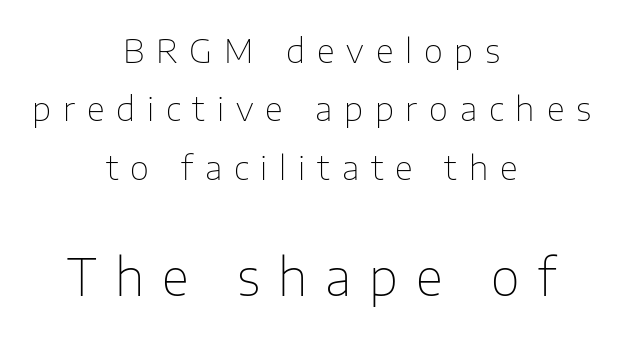
The image shows 50 px thin sans-serif type, upright; set centered, line spacing 1.77x, unusually wide letter spacing (+0.36 em), not underlined; the second (bottom) block is 1.52x larger; low stroke contrast and a medium x-height.
